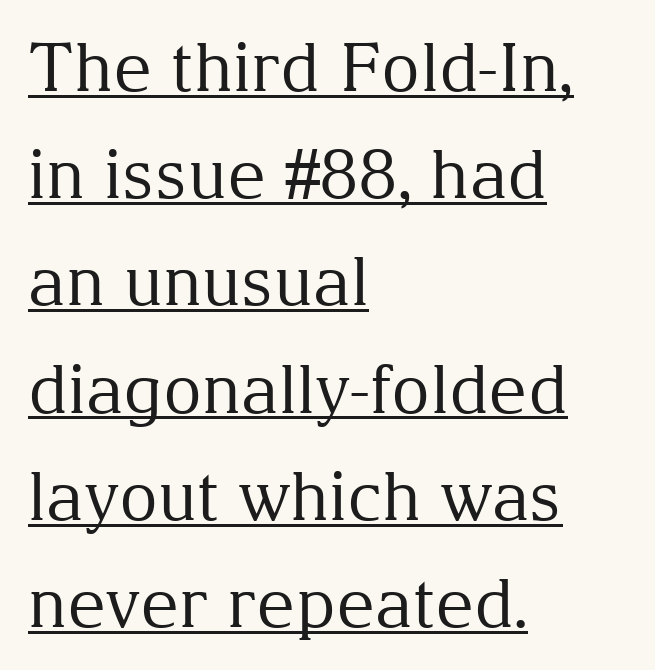
{"serif": "yes", "italic": "no", "bold": "no", "weight": "regular", "width": "normal", "stroke_contrast": "medium", "x_height": "medium", "monospaced": "no", "underline": "yes", "align": "left", "line_spacing": "normal", "line_spacing_ratio": 1.6, "letter_spacing": "normal", "letter_spacing_em": 0.0, "glyph_px": 67}
